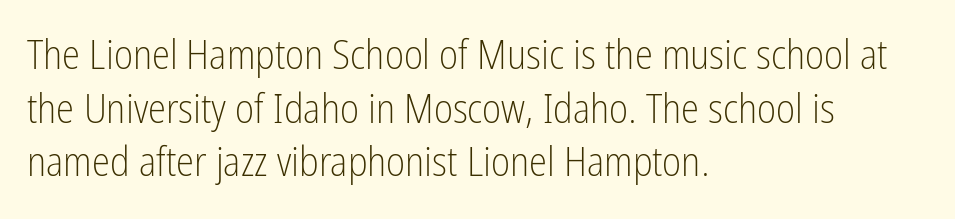
The image shows 41 px light, condensed sans-serif type, upright; set left-aligned, normal line spacing (1.31x), normal letter spacing, not underlined; low stroke contrast and a medium x-height.
